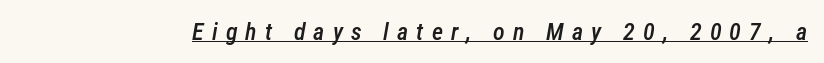
Q: Is the text bold? A: Semi-bold.
Q: Is the text italic (slanted)? A: Yes, it leans right by about 12 degrees.
Q: Is the text underlined? A: Yes.
Q: Is the spacing between letters normal or unusually wide? A: Unusually wide.
